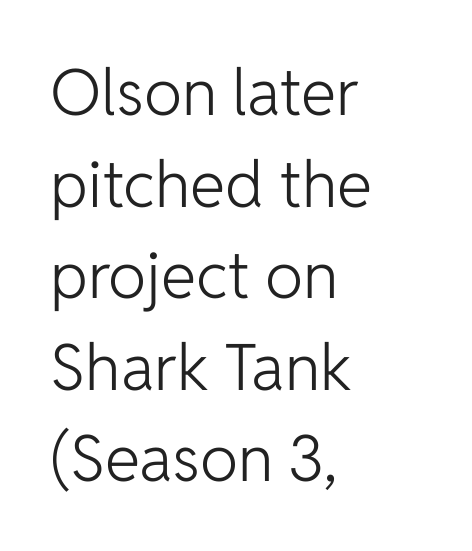
Q: Is the text bold? A: No.
Q: Is the text italic (slanted)? A: No, it is upright.
Q: Is the typeface a serif or a sans-serif typeface? A: Sans-serif.
Q: Is the text underlined? A: No.
Q: How is the paragraph aligned? A: Left-aligned.
Q: Is the spacing between letters normal or unusually wide? A: Normal.
Q: Is the spacing between lines tight, normal or loose? A: Normal.
Q: Width (condensed, normal, or wide)? A: Normal.
Q: Stroke contrast? A: Low.
Q: x-height? A: Medium.
Q: Monospaced? A: No.
